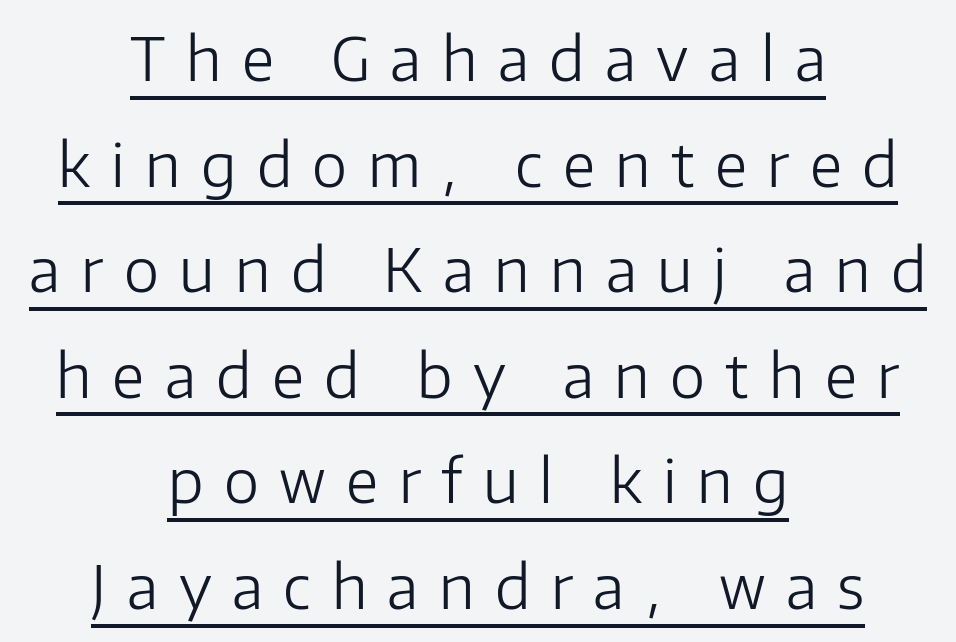
{"serif": "no", "italic": "no", "bold": "no", "weight": "light", "width": "normal", "stroke_contrast": "low", "x_height": "medium", "monospaced": "no", "underline": "yes", "align": "center", "line_spacing_ratio": 1.76, "letter_spacing": "wide", "letter_spacing_em": 0.34, "glyph_px": 60}
